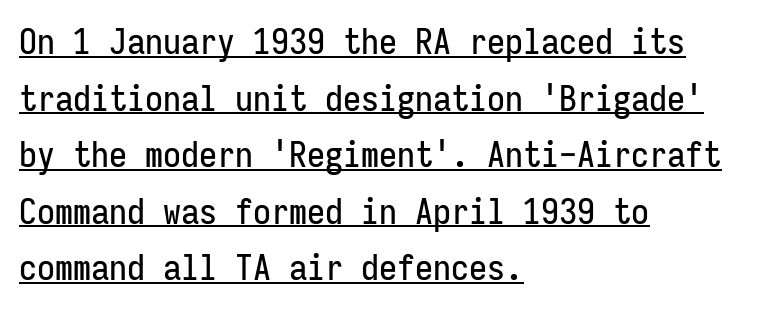
{"serif": "no", "italic": "no", "width": "condensed", "stroke_contrast": "low", "x_height": "medium", "monospaced": "yes", "underline": "yes", "align": "left", "line_spacing": "normal", "line_spacing_ratio": 1.57, "letter_spacing": "normal", "letter_spacing_em": 0.0, "glyph_px": 36}
